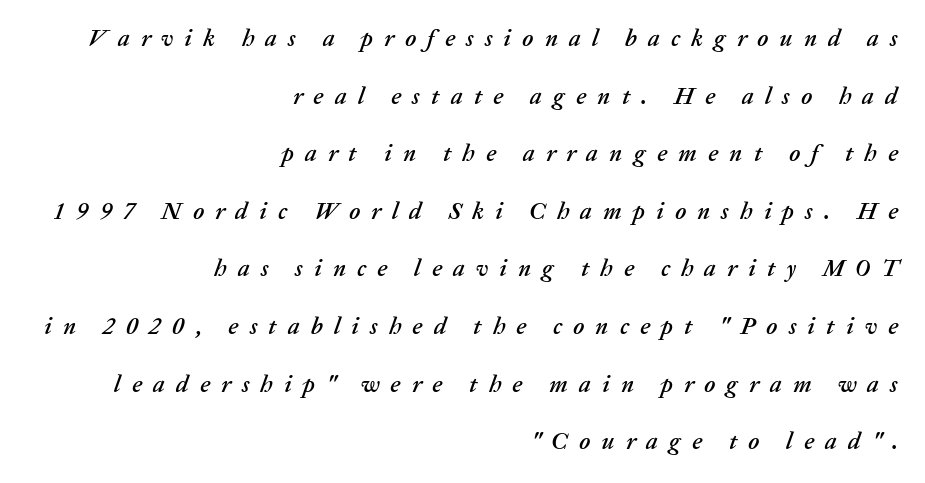
Q: Is the text italic (slanted)? A: Yes, it leans right by about 20 degrees.
Q: Is the text underlined? A: No.
Q: How is the paragraph aligned? A: Right-aligned.
Q: Is the spacing between letters normal or unusually wide? A: Unusually wide.
Q: Is the spacing between lines tight, normal or loose? A: Loose.
